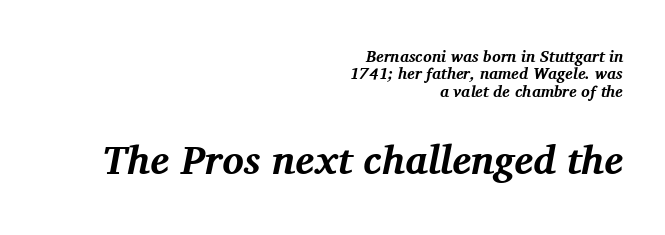
The image shows 40 px bold serif type, italic (leaning right); set right-aligned, tight line spacing (1.09x), normal letter spacing, not underlined; the second (bottom) block is 2.5x larger; medium stroke contrast and a medium x-height.
